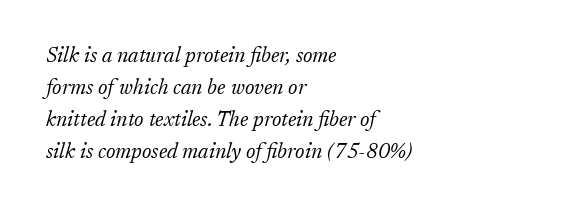
{"italic": "yes", "lean": "right", "slant_degrees": 17, "bold": "no", "underline": "no", "align": "left", "line_spacing": "normal", "line_spacing_ratio": 1.53, "letter_spacing": "normal", "letter_spacing_em": 0.0, "glyph_px": 21}
